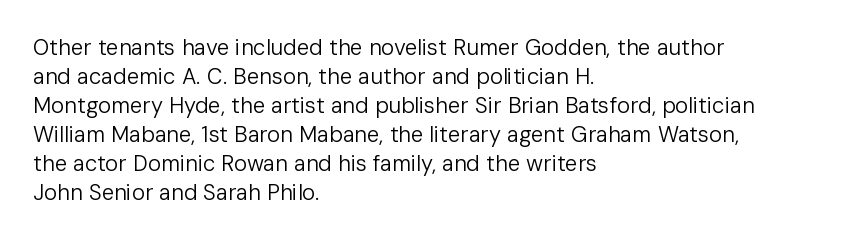
Q: Is the text bold? A: No.
Q: Is the text italic (slanted)? A: No, it is upright.
Q: Is the text underlined? A: No.
Q: How is the paragraph aligned? A: Left-aligned.
Q: Is the spacing between letters normal or unusually wide? A: Normal.
Q: Is the spacing between lines tight, normal or loose? A: Normal.
